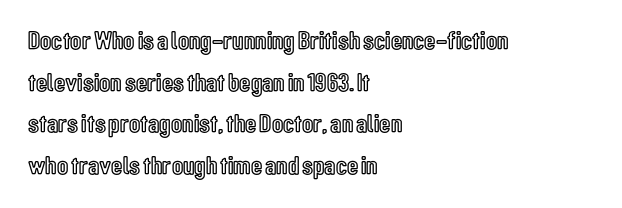
The image shows 26 px text type, upright; set left-aligned, normal line spacing (1.6x), normal letter spacing, not underlined.
